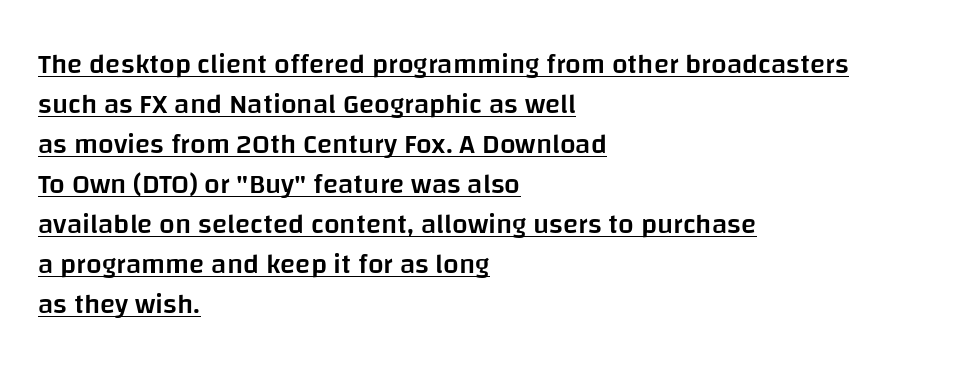
Q: Is the text bold? A: Semi-bold.
Q: Is the text italic (slanted)? A: No, it is upright.
Q: Is the typeface a serif or a sans-serif typeface? A: Sans-serif.
Q: Is the text underlined? A: Yes.
Q: How is the paragraph aligned? A: Left-aligned.
Q: Is the spacing between letters normal or unusually wide? A: Normal.
Q: Is the spacing between lines tight, normal or loose? A: Normal.
Q: Width (condensed, normal, or wide)? A: Normal.
Q: Stroke contrast? A: Low.
Q: x-height? A: Large.
Q: Monospaced? A: No.
